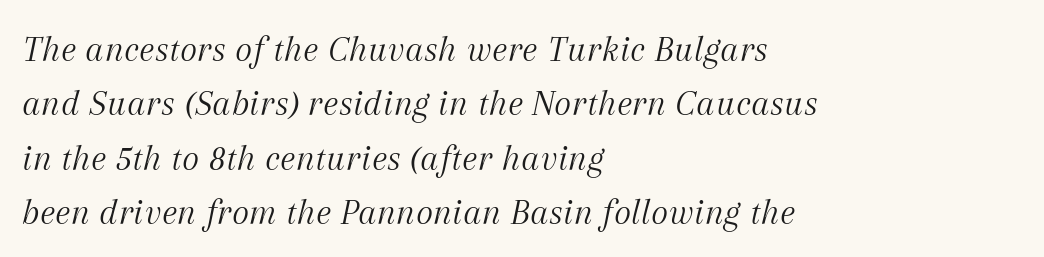
Lines of text with bare space underneath. Summary of weight: not heavy and not bold. Character widths vary here, with narrow letters taking less room than wide ones. Each new line begins a customary step beneath the previous one. Casual observation: everything's shoved over to the left.
